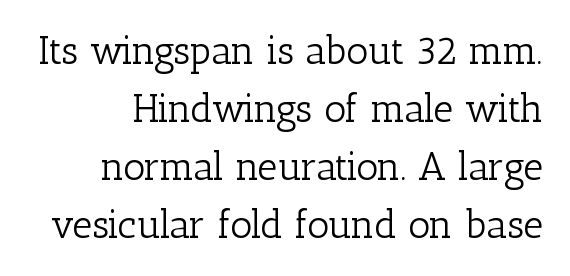
Q: Is the text bold? A: No.
Q: Is the text italic (slanted)? A: No, it is upright.
Q: Is the typeface a serif or a sans-serif typeface? A: Serif.
Q: Is the text underlined? A: No.
Q: Is the spacing between letters normal or unusually wide? A: Normal.
Q: Is the spacing between lines tight, normal or loose? A: Normal.
Q: Width (condensed, normal, or wide)? A: Normal.
Q: Stroke contrast? A: Low.
Q: x-height? A: Medium.
Q: Monospaced? A: No.
